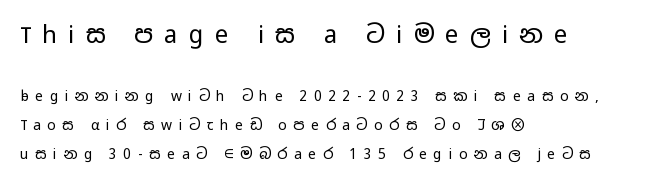
Size contrast runs from large at the top to small at the bottom. A typesetter would call this leading open, well beyond the default. In CSS terms this would be text-align: left. No word sits above an underline.
